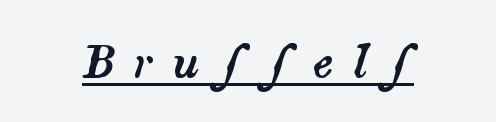
Each letter keeps its own natural width here, so spacing adapts to shape. The rendering uses the underline text-decoration. This sample uses an oblique cut, with every glyph tilted off the vertical. Tracking here is generous; glyphs stand well apart from one another.
